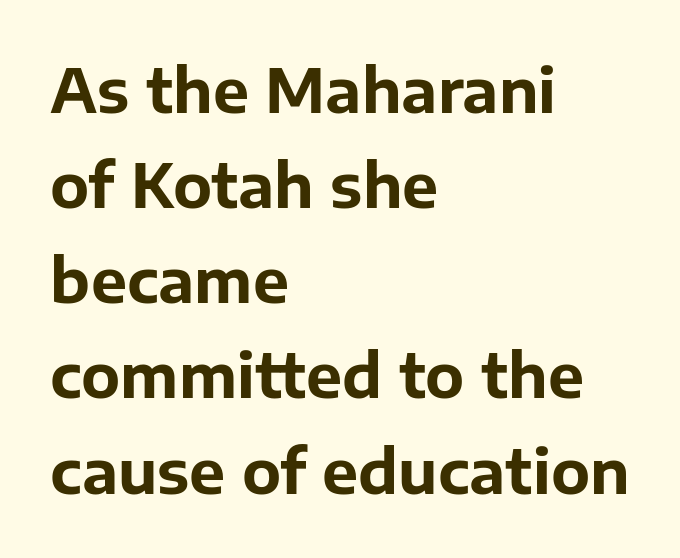
Q: Is the text bold? A: Yes.
Q: Is the text italic (slanted)? A: No, it is upright.
Q: Is the typeface a serif or a sans-serif typeface? A: Sans-serif.
Q: Is the text underlined? A: No.
Q: How is the paragraph aligned? A: Left-aligned.
Q: Is the spacing between letters normal or unusually wide? A: Normal.
Q: Is the spacing between lines tight, normal or loose? A: Normal.
Q: Width (condensed, normal, or wide)? A: Normal.
Q: Stroke contrast? A: Low.
Q: x-height? A: Medium.
Q: Monospaced? A: No.
